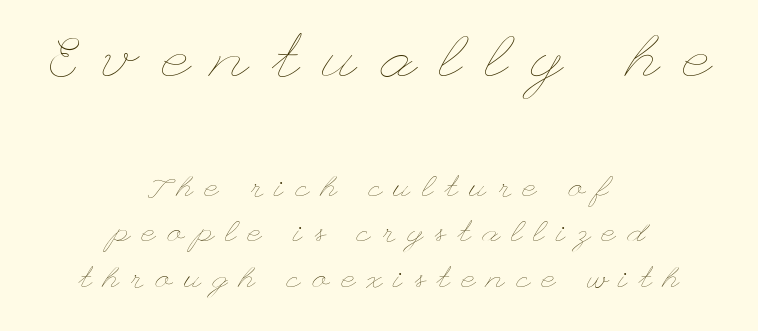
{"bold": "no", "weight": "thin", "width": "wide", "stroke_contrast": "low", "x_height": "small", "underline": "no", "align": "center", "line_spacing": "normal", "line_spacing_ratio": 1.52, "letter_spacing": "wide", "letter_spacing_em": 0.4, "larger_block": "first", "size_ratio": 2.03, "glyph_px": 61}
